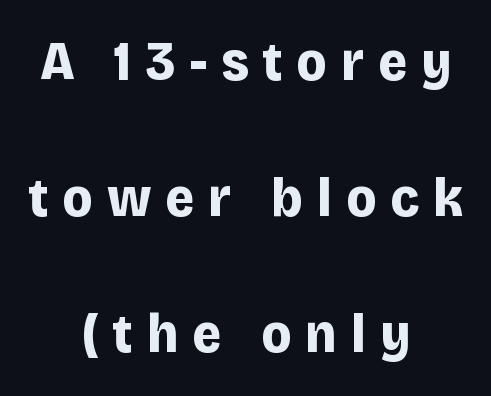
Q: Is the text bold? A: Yes.
Q: Is the text italic (slanted)? A: No, it is upright.
Q: Is the typeface a serif or a sans-serif typeface? A: Sans-serif.
Q: Is the text underlined? A: No.
Q: How is the paragraph aligned? A: Centered.
Q: Is the spacing between letters normal or unusually wide? A: Unusually wide.
Q: Is the spacing between lines tight, normal or loose? A: Loose.
Q: Width (condensed, normal, or wide)? A: Normal.
Q: Stroke contrast? A: Low.
Q: x-height? A: Large.
Q: Monospaced? A: No.
